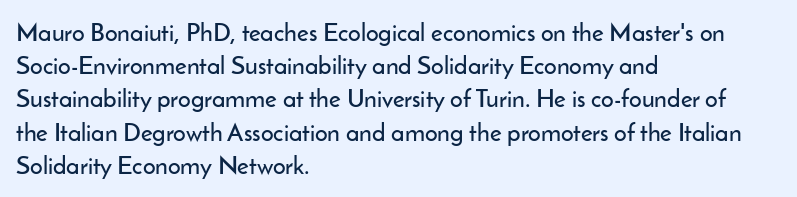
Q: Is the text italic (slanted)? A: No, it is upright.
Q: Is the text underlined? A: No.
Q: How is the paragraph aligned? A: Left-aligned.
Q: Is the spacing between letters normal or unusually wide? A: Normal.
Q: Is the spacing between lines tight, normal or loose? A: Normal.
